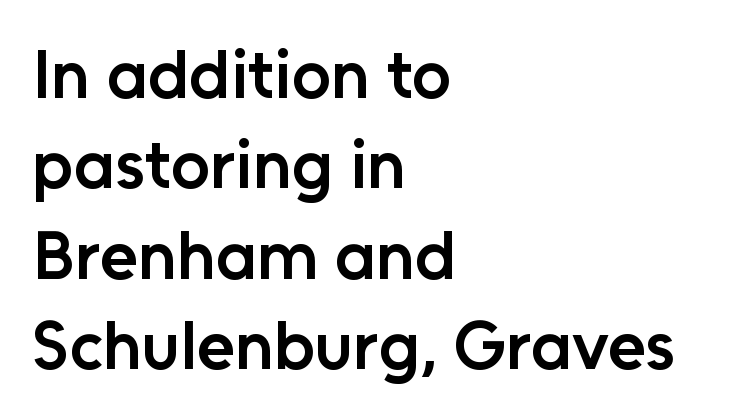
The image shows 69 px semibold sans-serif type, upright; set left-aligned, normal line spacing (1.31x), normal letter spacing, not underlined; low stroke contrast and a medium x-height.
